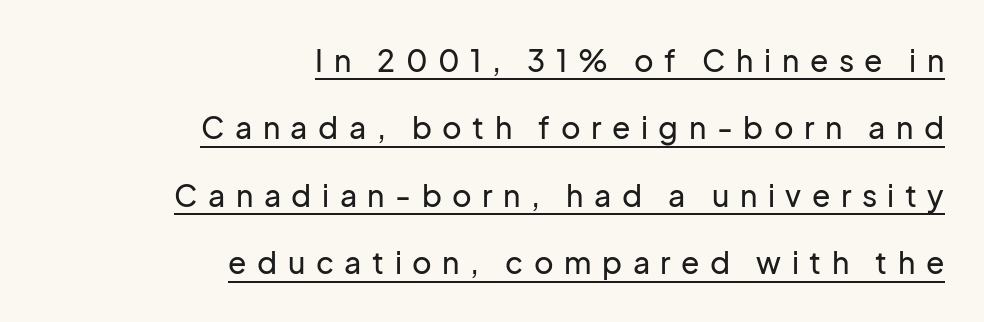
Does the copy run flush right? Yes — the right margin is perfectly even. This rendering widens character spacing well past its baseline value. Beneath each row of characters lies a ruled line. This sample has the flowing, uneven cadence of proportional lettering. Line spacing here is loose.
